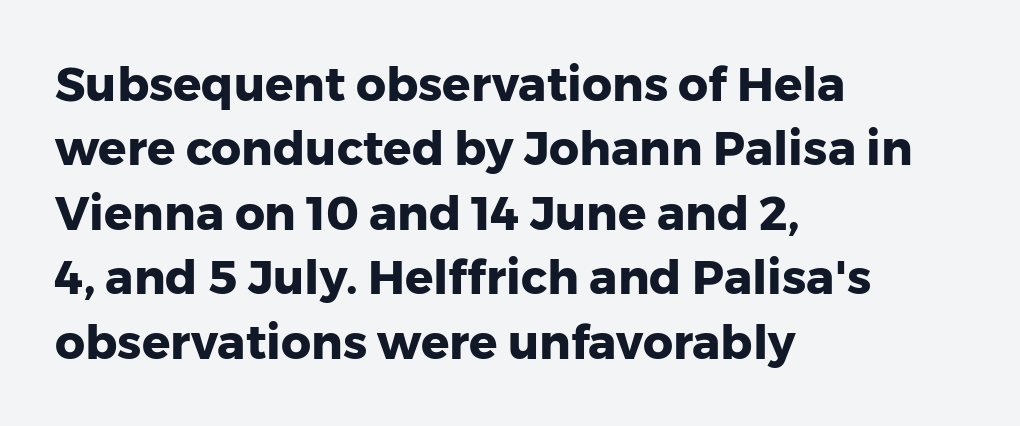
Q: Is the text bold? A: Yes.
Q: Is the text italic (slanted)? A: No, it is upright.
Q: Is the typeface a serif or a sans-serif typeface? A: Sans-serif.
Q: Is the text underlined? A: No.
Q: How is the paragraph aligned? A: Left-aligned.
Q: Is the spacing between letters normal or unusually wide? A: Normal.
Q: Is the spacing between lines tight, normal or loose? A: Normal.
Q: Width (condensed, normal, or wide)? A: Normal.
Q: Stroke contrast? A: Low.
Q: x-height? A: Medium.
Q: Monospaced? A: No.
